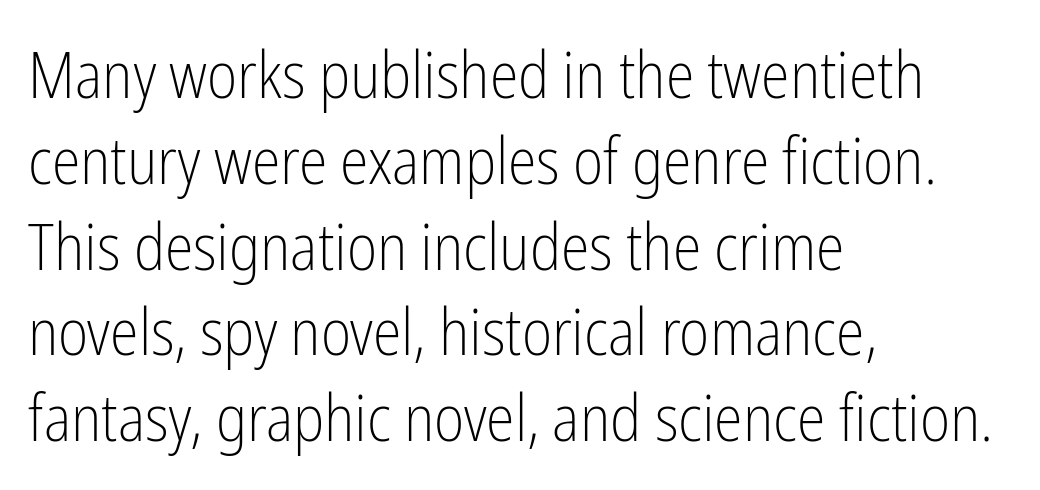
The image shows 65 px light, condensed sans-serif type, upright; set left-aligned, normal line spacing (1.32x), normal letter spacing, not underlined; low stroke contrast and a medium x-height.
